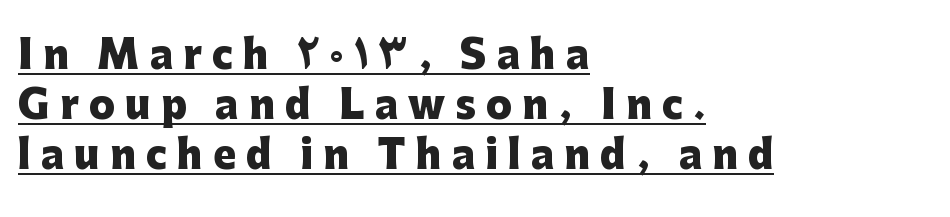
Q: Is the text bold? A: Yes.
Q: Is the text italic (slanted)? A: No, it is upright.
Q: Is the typeface a serif or a sans-serif typeface? A: Sans-serif.
Q: Is the text underlined? A: Yes.
Q: How is the paragraph aligned? A: Left-aligned.
Q: Is the spacing between letters normal or unusually wide? A: Unusually wide.
Q: Is the spacing between lines tight, normal or loose? A: Normal.
Q: Width (condensed, normal, or wide)? A: Normal.
Q: Stroke contrast? A: Low.
Q: x-height? A: Medium.
Q: Monospaced? A: No.
